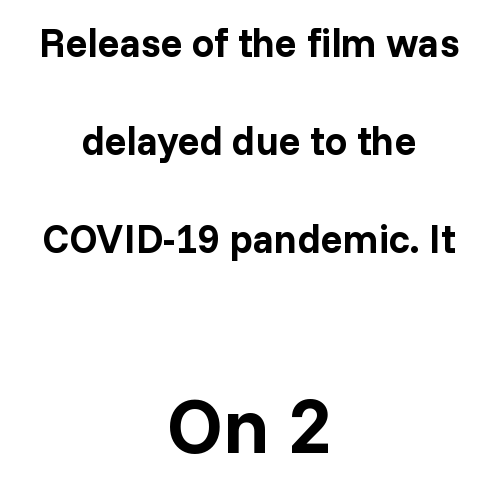
One-word summary of the alignment: center. Summary of vertical rhythm: relaxed, with wide interline spacing. Visually, the bottom section dominates because its glyphs are scaled up. Designer's note — italics off, roman on. Does extra space separate the letters? No, they use regular spacing. What kind of face is this? One without serifs — a sans.
